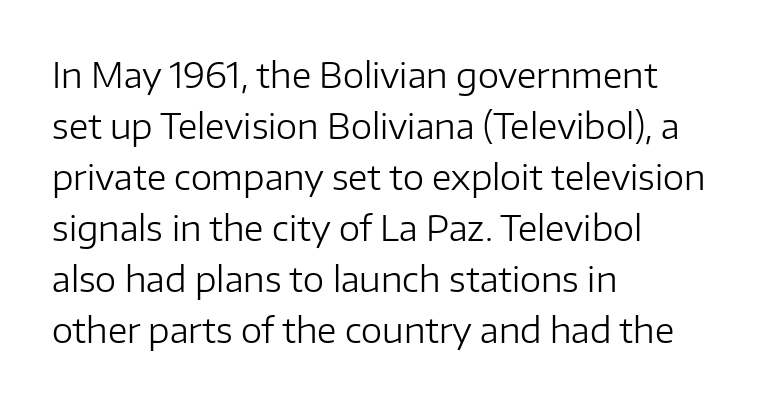
Q: Is the text bold? A: No.
Q: Is the text italic (slanted)? A: No, it is upright.
Q: Is the typeface a serif or a sans-serif typeface? A: Sans-serif.
Q: Is the text underlined? A: No.
Q: How is the paragraph aligned? A: Left-aligned.
Q: Is the spacing between letters normal or unusually wide? A: Normal.
Q: Is the spacing between lines tight, normal or loose? A: Normal.
Q: Width (condensed, normal, or wide)? A: Normal.
Q: Stroke contrast? A: Low.
Q: x-height? A: Medium.
Q: Monospaced? A: No.
